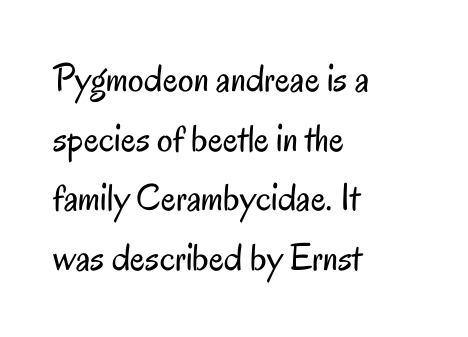
Q: Is the text bold? A: No.
Q: Is the text italic (slanted)? A: No, it is upright.
Q: Is the typeface a serif or a sans-serif typeface? A: Sans-serif.
Q: Is the text underlined? A: No.
Q: How is the paragraph aligned? A: Left-aligned.
Q: Is the spacing between letters normal or unusually wide? A: Normal.
Q: Is the spacing between lines tight, normal or loose? A: Normal.
Q: Width (condensed, normal, or wide)? A: Condensed.
Q: Stroke contrast? A: Low.
Q: x-height? A: Small.
Q: Monospaced? A: No.
